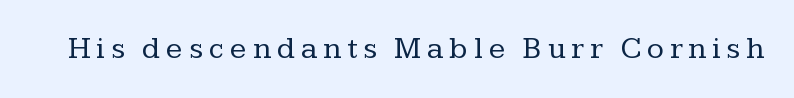
The image shows 31 px regular-weight serif type, upright; set not underlined; low stroke contrast and a medium x-height.
